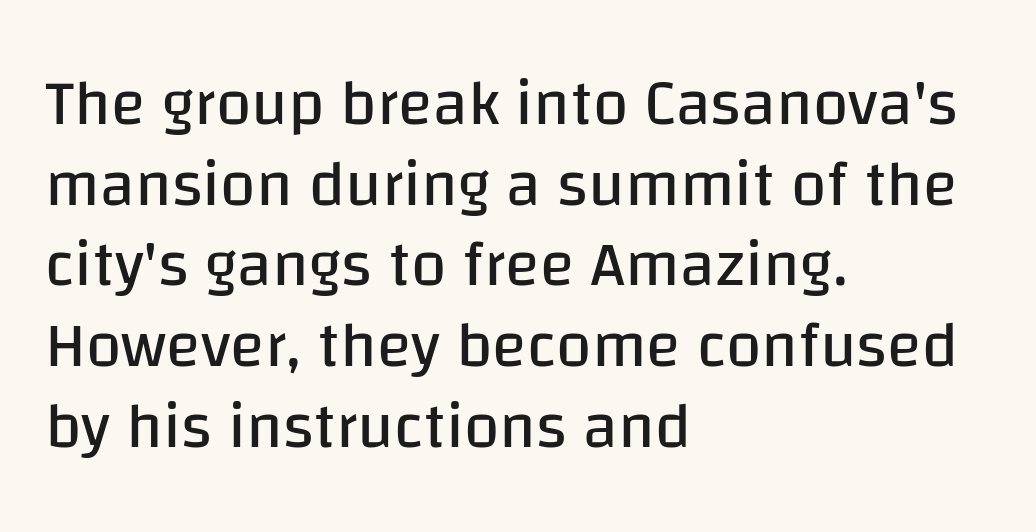
{"serif": "no", "italic": "no", "bold": "no", "weight": "regular", "width": "normal", "stroke_contrast": "low", "x_height": "large", "monospaced": "no", "underline": "no", "align": "left", "line_spacing": "normal", "line_spacing_ratio": 1.26, "letter_spacing": "normal", "letter_spacing_em": 0.0, "glyph_px": 64}
